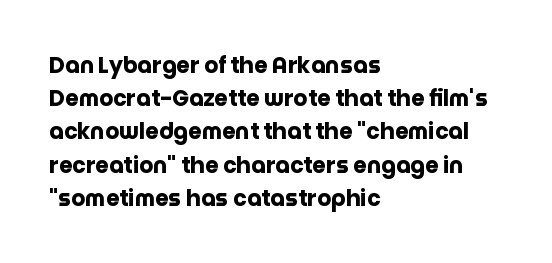
The image shows 22 px bold type, upright; set left-aligned, normal line spacing (1.51x), normal letter spacing, not underlined.
